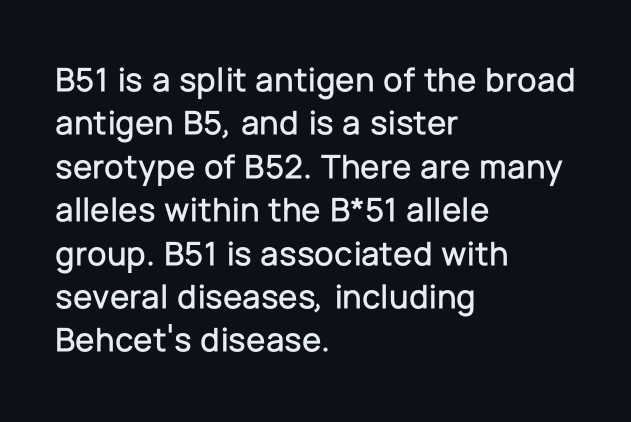
{"serif": "no", "italic": "no", "width": "normal", "stroke_contrast": "low", "x_height": "medium", "monospaced": "no", "underline": "no", "align": "left", "line_spacing_ratio": 1.24, "letter_spacing": "normal", "letter_spacing_em": 0.0, "glyph_px": 35}
